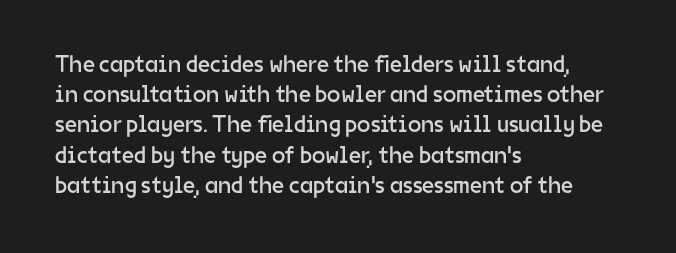
{"italic": "no", "bold": "no", "underline": "no", "align": "left", "line_spacing": "normal", "line_spacing_ratio": 1.26, "letter_spacing": "normal", "letter_spacing_em": 0.0, "glyph_px": 24}
